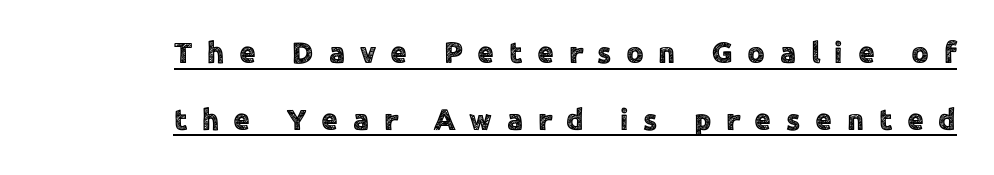
{"serif": "no", "italic": "no", "width": "normal", "x_height": "medium", "monospaced": "no", "underline": "yes", "line_spacing": "loose", "line_spacing_ratio": 2.22, "letter_spacing": "wide", "letter_spacing_em": 0.49, "glyph_px": 30}
